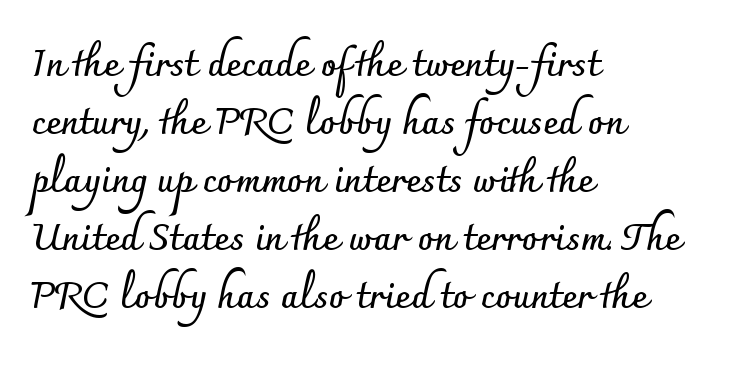
The characters display no serif detailing; their extremities are plain. The lines are quadded left. The string is rendered with underlining switched off. A normal amount of white space separates one row of letters from the next. This sample has the flowing, uneven cadence of proportional lettering.
